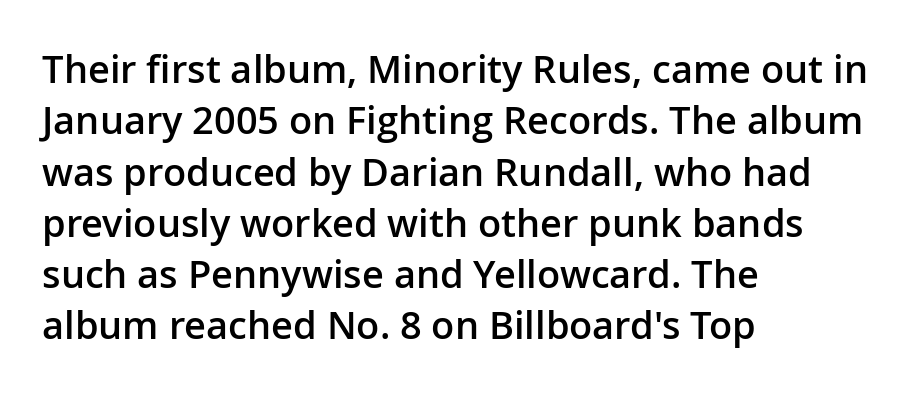
Q: Is the text bold? A: Semi-bold.
Q: Is the text italic (slanted)? A: No, it is upright.
Q: Is the typeface a serif or a sans-serif typeface? A: Sans-serif.
Q: Is the text underlined? A: No.
Q: How is the paragraph aligned? A: Left-aligned.
Q: Is the spacing between letters normal or unusually wide? A: Normal.
Q: Is the spacing between lines tight, normal or loose? A: Normal.
Q: Width (condensed, normal, or wide)? A: Normal.
Q: Stroke contrast? A: Low.
Q: x-height? A: Medium.
Q: Monospaced? A: No.
